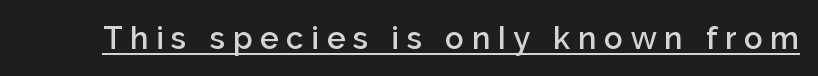
{"serif": "no", "italic": "no", "bold": "semi", "weight": "semibold", "width": "normal", "stroke_contrast": "low", "x_height": "medium", "monospaced": "no", "underline": "yes", "letter_spacing": "wide", "letter_spacing_em": 0.25, "glyph_px": 31}
